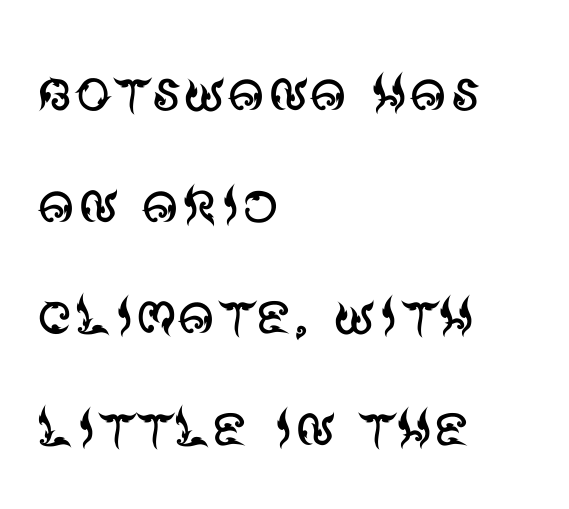
Q: Is the text bold? A: No.
Q: Is the text italic (slanted)? A: No, it is upright.
Q: Is the typeface a serif or a sans-serif typeface? A: Sans-serif.
Q: Is the text underlined? A: No.
Q: How is the paragraph aligned? A: Left-aligned.
Q: Is the spacing between letters normal or unusually wide? A: Normal.
Q: Is the spacing between lines tight, normal or loose? A: Normal.
Q: Width (condensed, normal, or wide)? A: Normal.
Q: Stroke contrast? A: Medium.
Q: x-height? A: Large.
Q: Monospaced? A: No.
